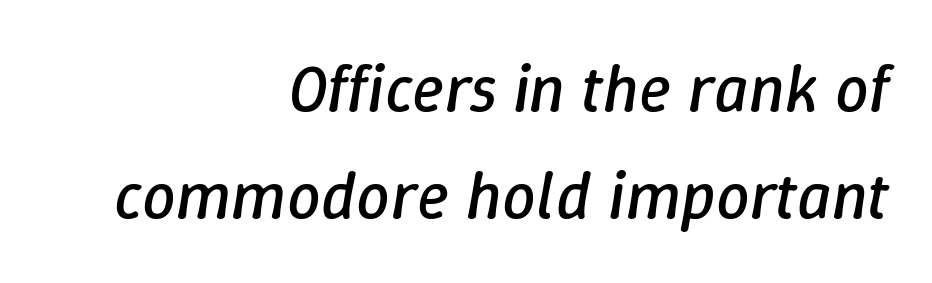
Q: Is the text bold? A: No.
Q: Is the text italic (slanted)? A: Yes, it leans right by about 9 degrees.
Q: Is the text underlined? A: No.
Q: How is the paragraph aligned? A: Right-aligned.
Q: Is the spacing between letters normal or unusually wide? A: Normal.
Q: Is the spacing between lines tight, normal or loose? A: Normal.
Q: Width (condensed, normal, or wide)? A: Normal.
Q: Stroke contrast? A: Low.
Q: x-height? A: Medium.
Q: Monospaced? A: No.
